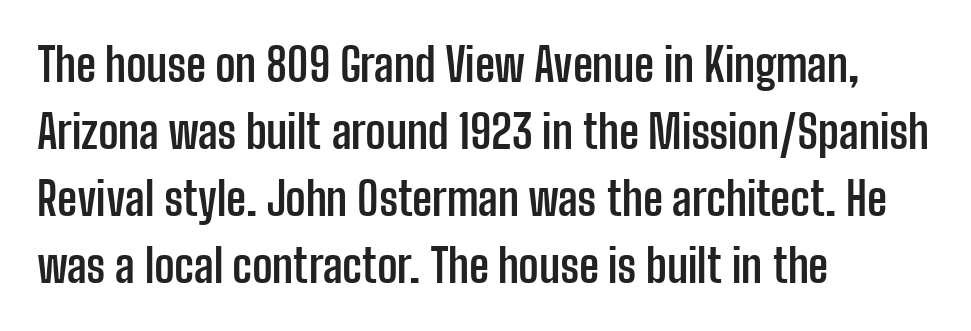
This is heavy type, rendered in bold. Each row of text sits above clean, open space. Look at the tracking — it's just the regular setting, nothing added. Does the lettering tilt? It doesn't — this is upright.
